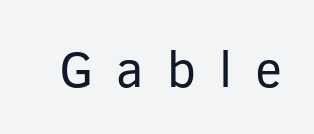
{"serif": "no", "italic": "no", "bold": "no", "weight": "regular", "width": "normal", "stroke_contrast": "low", "x_height": "medium", "monospaced": "no", "underline": "no", "letter_spacing": "wide", "letter_spacing_em": 0.45, "glyph_px": 51}
